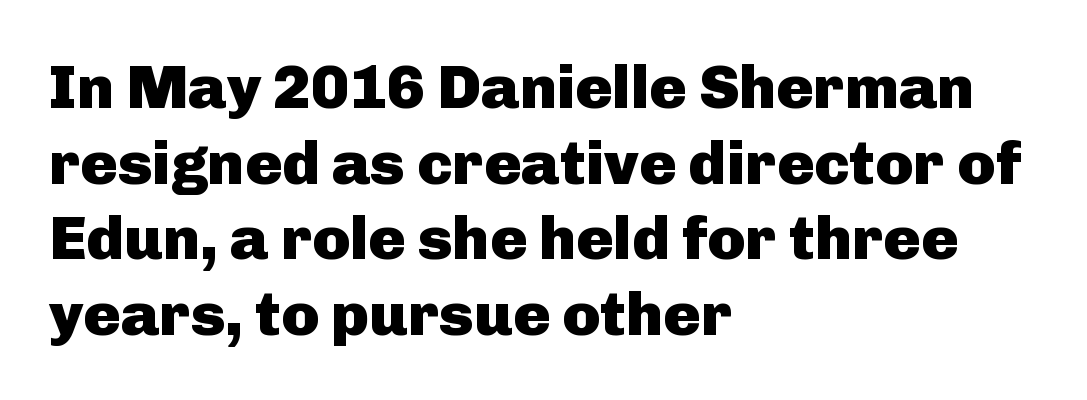
Q: Is the text bold? A: Yes.
Q: Is the text italic (slanted)? A: No, it is upright.
Q: Is the typeface a serif or a sans-serif typeface? A: Sans-serif.
Q: Is the text underlined? A: No.
Q: How is the paragraph aligned? A: Left-aligned.
Q: Is the spacing between letters normal or unusually wide? A: Normal.
Q: Width (condensed, normal, or wide)? A: Normal.
Q: Stroke contrast? A: Low.
Q: x-height? A: Medium.
Q: Monospaced? A: No.
